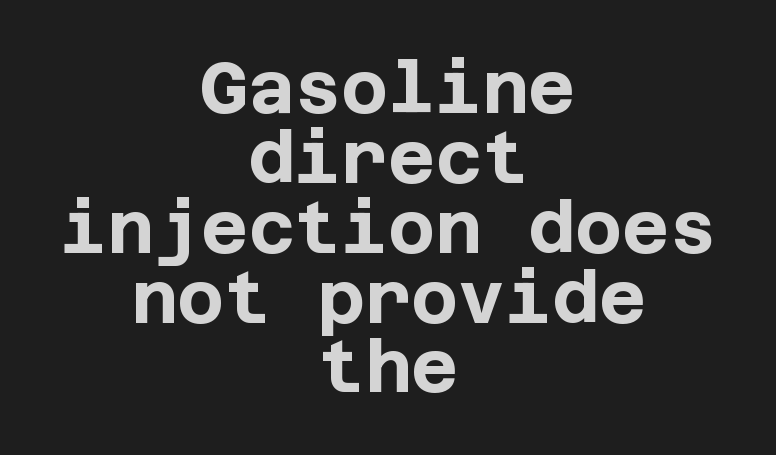
The image shows 72 px bold sans-serif type, upright; set centered, tight line spacing (0.97x), normal letter spacing, not underlined; low stroke contrast and a large x-height.
